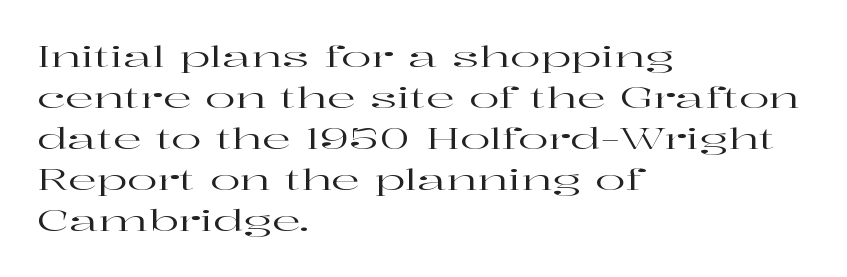
The image shows 28 px wide serif type, upright; set left-aligned, normal line spacing (1.46x), normal letter spacing, not underlined; high stroke contrast and a medium x-height.
